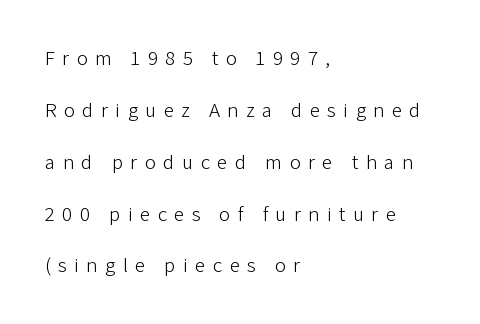
The image shows 21 px text type, upright; set left-aligned, loose line spacing (2.47x), unusually wide letter spacing (+0.35 em), not underlined.
